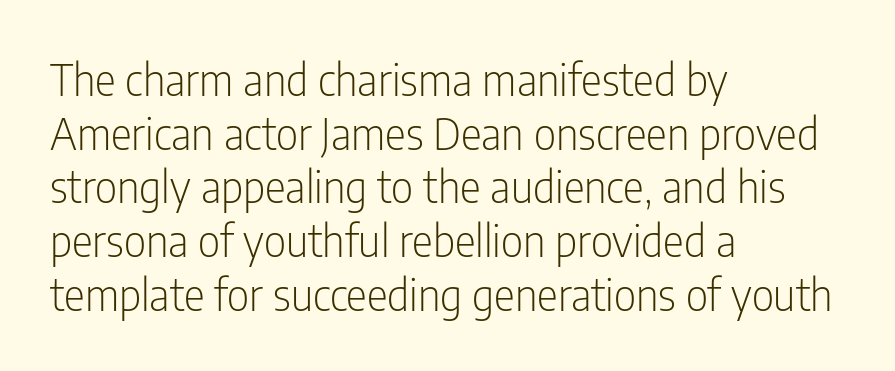
The rendering keeps characters at their native spacing. Short and long lines alike share a common starting point at left. This sample uses an upright cut, with every glyph sitting square on the baseline. Beneath every word, the page is bare.
